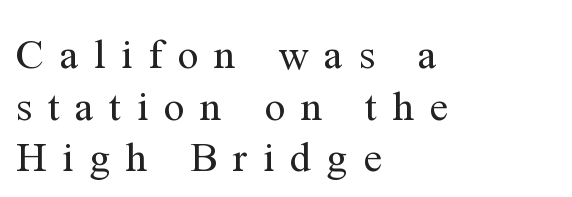
To sum up the face: it has serifs. These lines stack with their left ends in a neat column. Characters follow at a spacing far wider than the type designer built in. Each row of text sits above clean, open space. This sample has the flowing, uneven cadence of proportional lettering. Quick note: not italic, upright.
